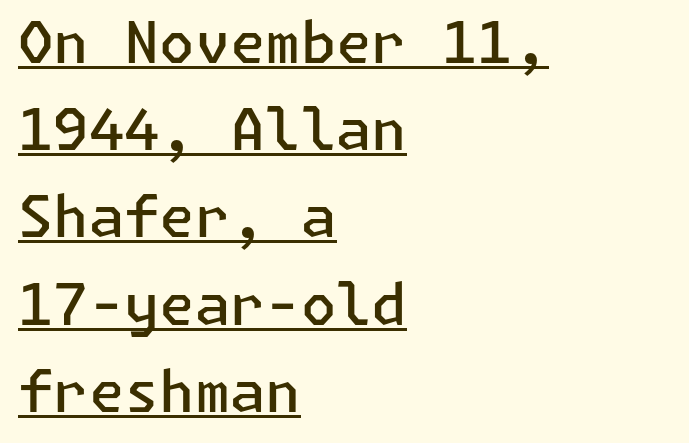
The image shows 57 px semibold sans-serif type, upright; set left-aligned, normal line spacing (1.53x), normal letter spacing, underlined; low stroke contrast and a medium x-height.
